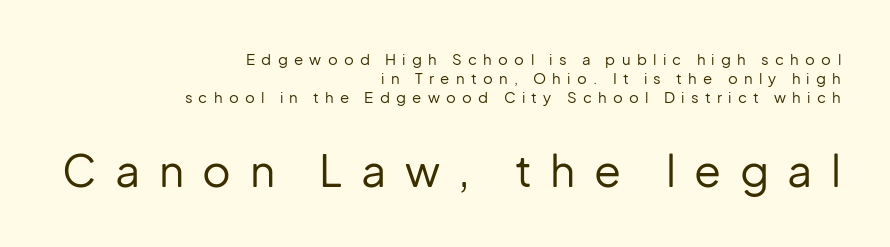
{"serif": "no", "italic": "no", "bold": "no", "weight": "regular", "width": "normal", "stroke_contrast": "low", "x_height": "medium", "monospaced": "no", "underline": "no", "align": "right", "line_spacing": "normal", "line_spacing_ratio": 1.27, "letter_spacing": "wide", "letter_spacing_em": 0.42, "larger_block": "second", "size_ratio": 2.93, "glyph_px": 44}
